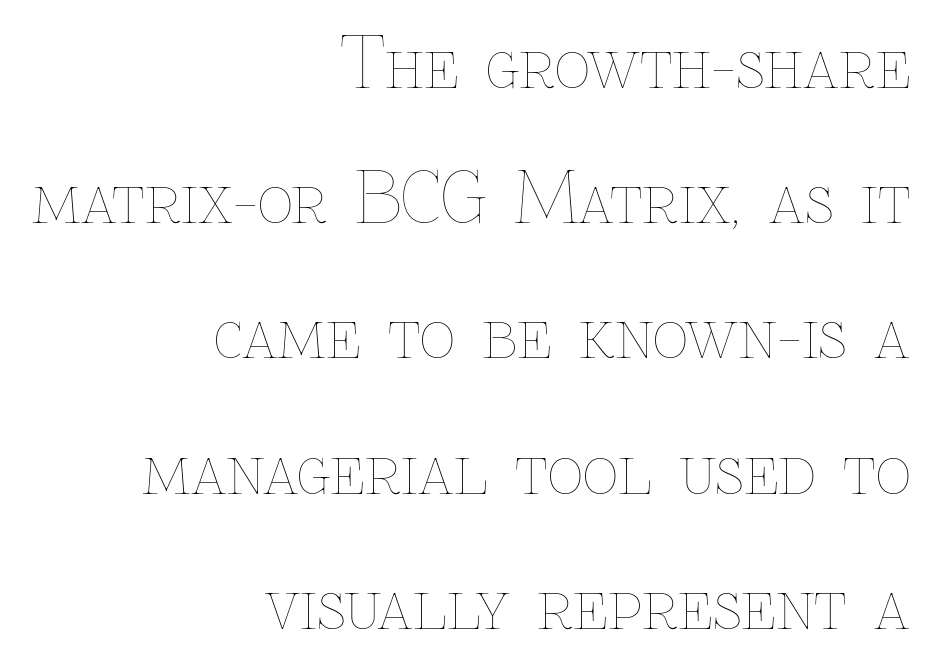
The image shows 69 px thin type, upright; set right-aligned, loose line spacing (1.96x), normal letter spacing, not underlined; low stroke contrast and a medium x-height.
